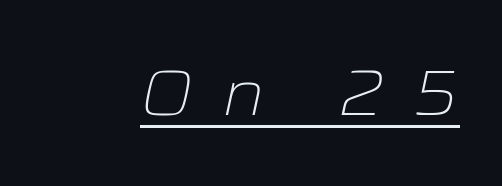
The glyphs are accompanied by a horizontal stroke just below them. It's the slanting kind of type. Here the designer chose a conventional face with non-uniform glyph widths. How are the letters spaced? Widely, with obvious added tracking. Is the type heavy? It reads as light-to-regular instead.
